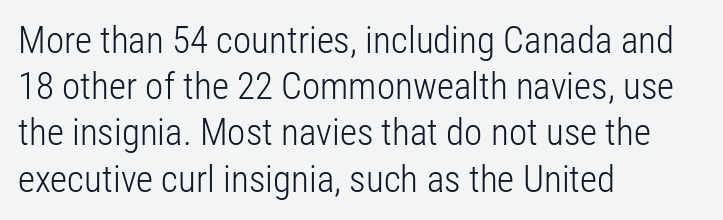
The image shows 37 px light, condensed sans-serif type, upright; set left-aligned, normal line spacing (1.25x), normal letter spacing, not underlined; low stroke contrast and a medium x-height.
